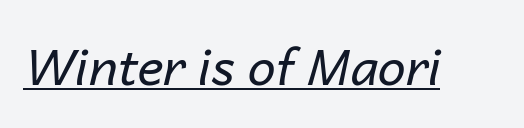
Is the type heavy? It reads as light-to-regular instead. The rendering uses natural spacing where letterforms have individual widths. A typographer would call this underscored text. This is oblique type, the kind used for emphasis or titles.
